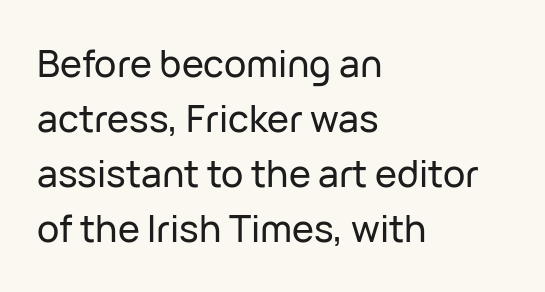
It's the straight-up-and-down kind of type. Interline gaps are of average width in this sample. Descenders hang freely into open space. In terms of letterform style, serifs are entirely absent.
